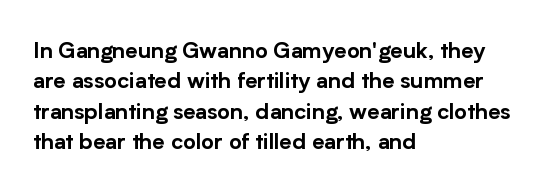
The image shows 22 px text type, upright; set left-aligned, normal line spacing (1.38x), normal letter spacing, not underlined.
